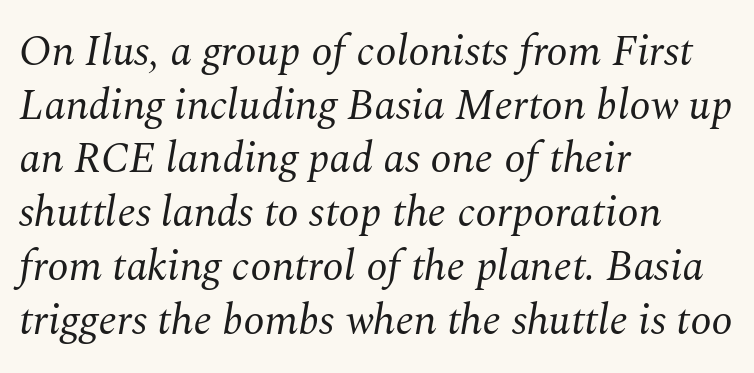
The image shows 43 px regular-weight serif type, italic (leaning right); set left-aligned, normal line spacing (1.25x), normal letter spacing, not underlined; medium stroke contrast and a medium x-height.
